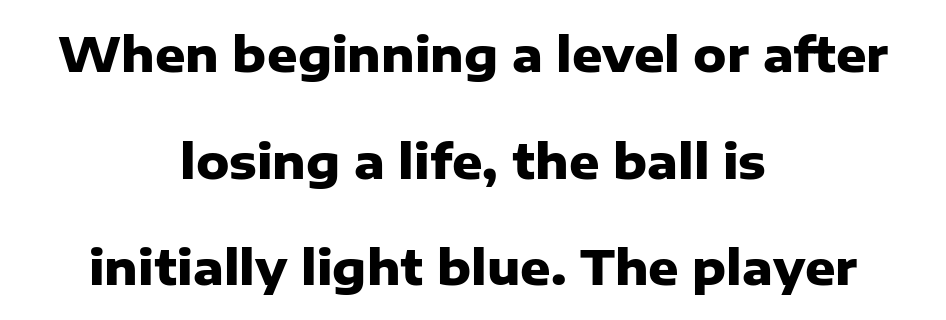
The image shows 47 px heavy sans-serif type, upright; set centered, loose line spacing (2.27x), normal letter spacing, not underlined; low stroke contrast and a medium x-height.
